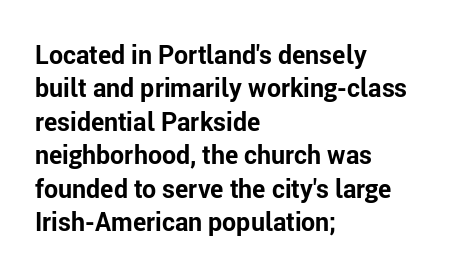
{"italic": "no", "bold": "yes", "underline": "no", "align": "left", "line_spacing": "normal", "line_spacing_ratio": 1.34, "letter_spacing": "normal", "letter_spacing_em": 0.0, "glyph_px": 25}
